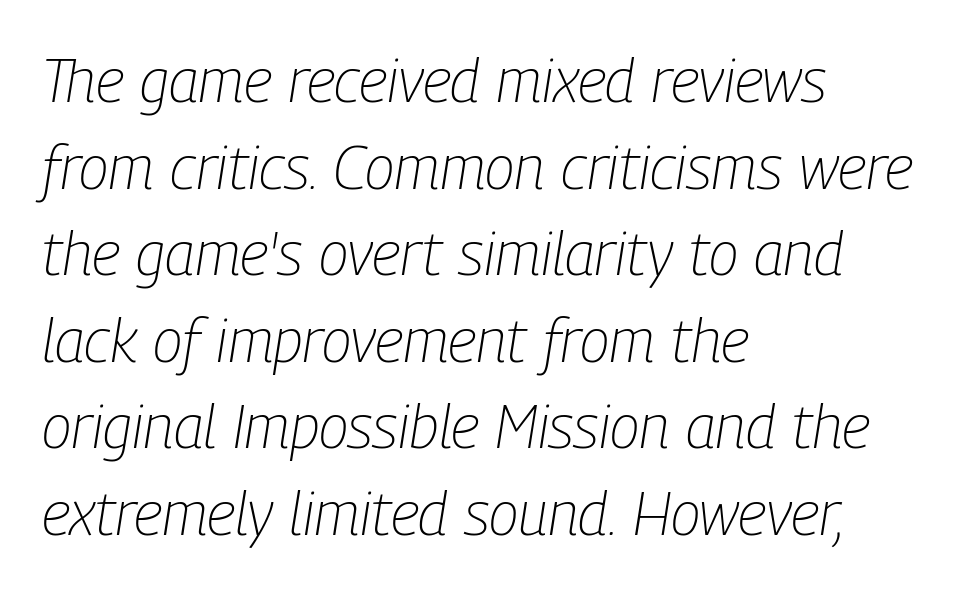
Q: Is the text bold? A: No.
Q: Is the text italic (slanted)? A: Yes, it leans right by about 9 degrees.
Q: Is the text underlined? A: No.
Q: How is the paragraph aligned? A: Left-aligned.
Q: Is the spacing between letters normal or unusually wide? A: Normal.
Q: Is the spacing between lines tight, normal or loose? A: Normal.
Q: Width (condensed, normal, or wide)? A: Condensed.
Q: Stroke contrast? A: Low.
Q: x-height? A: Medium.
Q: Monospaced? A: No.
